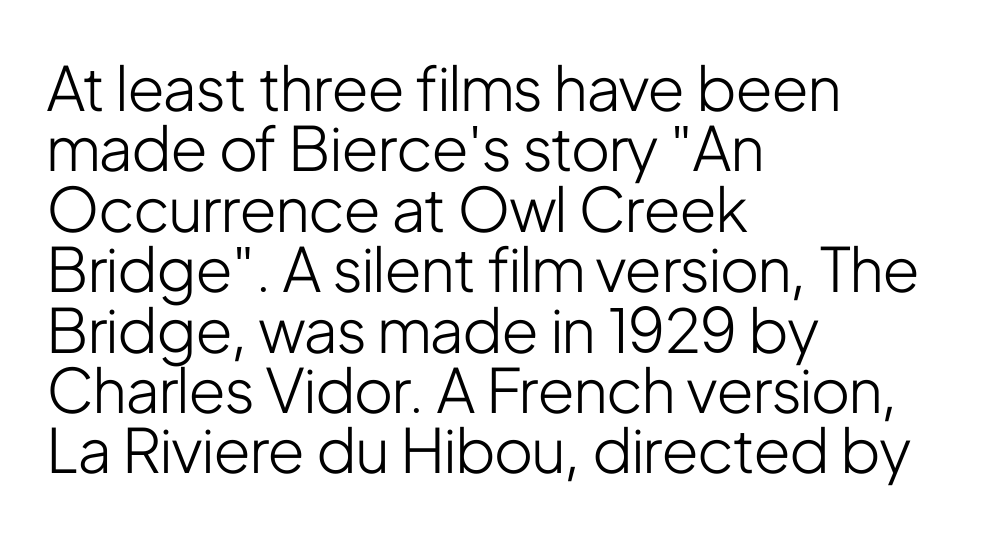
The letters advance in unequal steps, a hallmark of proportional type. The font family rendered here belongs to the sans-serif group. Nobody drew a line under any word here. These lines are set flush left with a ragged right edge. Compared with typical body copy, the letter spacing here is the same. One glance says dense: line gaps are narrower than usual.
